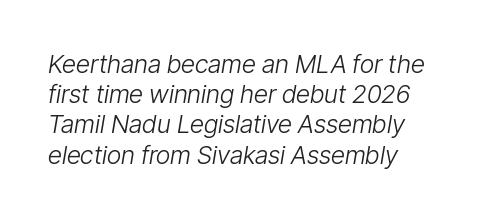
Q: Is the text bold? A: No.
Q: Is the text italic (slanted)? A: Yes, it leans right by about 9 degrees.
Q: Is the text underlined? A: No.
Q: Is the spacing between letters normal or unusually wide? A: Normal.
